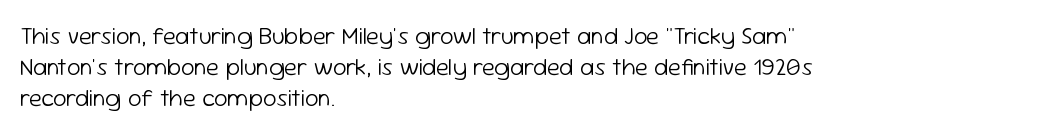
Q: Is the text bold? A: No.
Q: Is the text italic (slanted)? A: No, it is upright.
Q: Is the text underlined? A: No.
Q: How is the paragraph aligned? A: Left-aligned.
Q: Is the spacing between letters normal or unusually wide? A: Normal.
Q: Is the spacing between lines tight, normal or loose? A: Normal.
